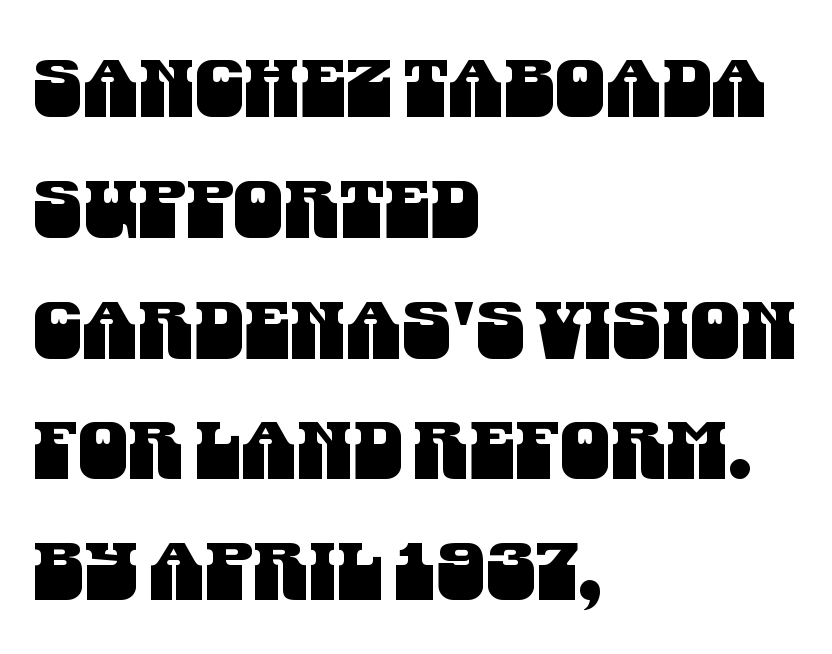
Q: Is the typeface a serif or a sans-serif typeface? A: Sans-serif.
Q: Is the text underlined? A: No.
Q: How is the paragraph aligned? A: Left-aligned.
Q: Is the spacing between letters normal or unusually wide? A: Normal.
Q: Is the spacing between lines tight, normal or loose? A: Normal.
Q: Width (condensed, normal, or wide)? A: Condensed.
Q: Stroke contrast? A: Medium.
Q: x-height? A: Large.
Q: Monospaced? A: No.
